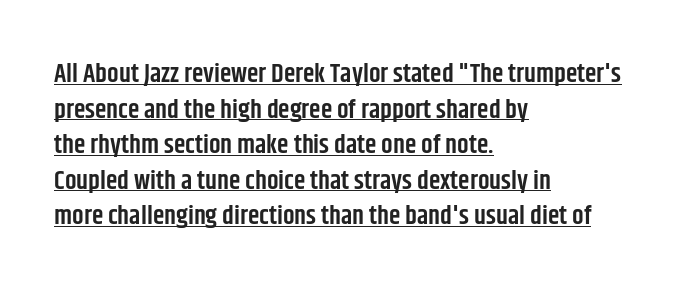
Q: Is the text bold? A: Semi-bold.
Q: Is the text italic (slanted)? A: No, it is upright.
Q: Is the text underlined? A: Yes.
Q: How is the paragraph aligned? A: Left-aligned.
Q: Is the spacing between letters normal or unusually wide? A: Normal.
Q: Is the spacing between lines tight, normal or loose? A: Normal.
